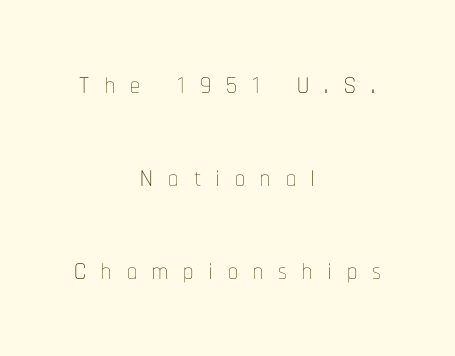
Q: Is the text bold? A: No.
Q: Is the text italic (slanted)? A: No, it is upright.
Q: Is the text underlined? A: No.
Q: How is the paragraph aligned? A: Centered.
Q: Is the spacing between letters normal or unusually wide? A: Unusually wide.
Q: Is the spacing between lines tight, normal or loose? A: Loose.
Q: Width (condensed, normal, or wide)? A: Condensed.
Q: Stroke contrast? A: Low.
Q: x-height? A: Medium.
Q: Monospaced? A: No.
